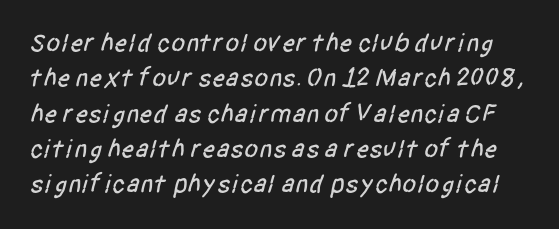
{"underline": "no", "line_spacing": "normal", "line_spacing_ratio": 1.36, "letter_spacing": "normal", "letter_spacing_em": 0.0, "glyph_px": 26}
